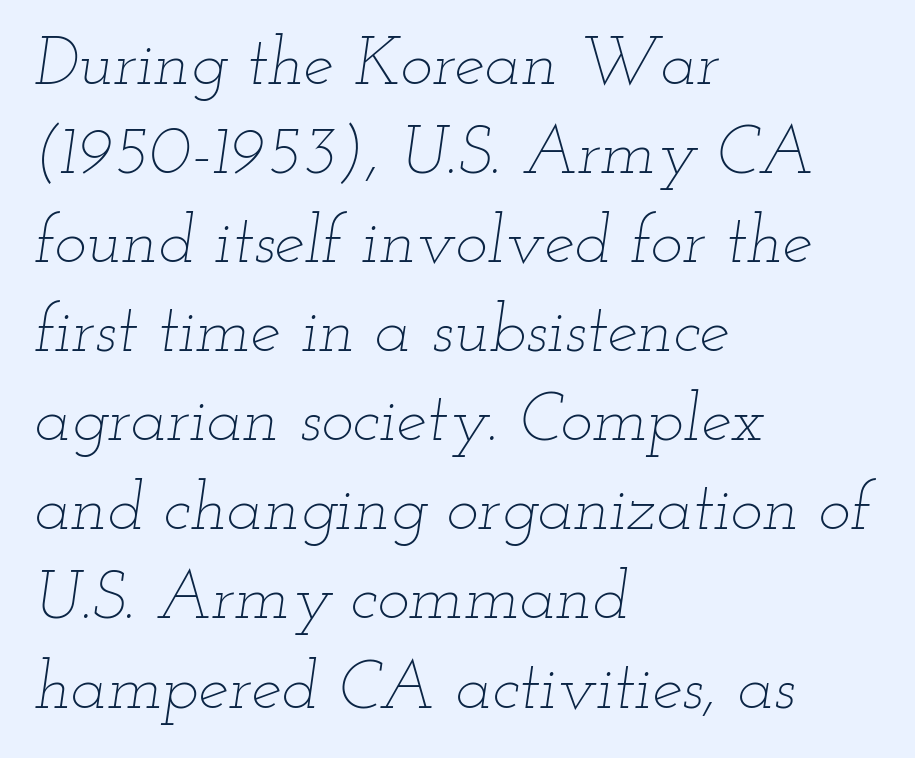
Q: Is the text bold? A: No.
Q: Is the text italic (slanted)? A: Yes, it leans right by about 12 degrees.
Q: Is the text underlined? A: No.
Q: How is the paragraph aligned? A: Left-aligned.
Q: Is the spacing between letters normal or unusually wide? A: Normal.
Q: Is the spacing between lines tight, normal or loose? A: Normal.
Q: Width (condensed, normal, or wide)? A: Wide.
Q: Stroke contrast? A: Low.
Q: x-height? A: Small.
Q: Monospaced? A: No.
